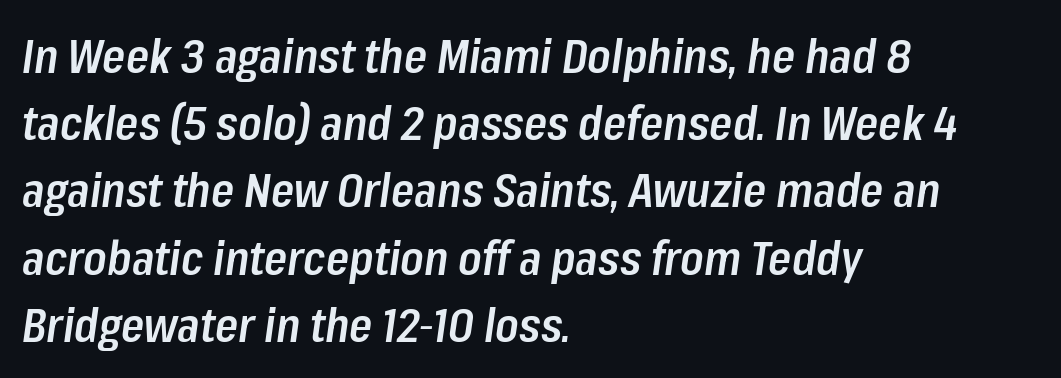
Q: Is the text bold? A: Semi-bold.
Q: Is the text italic (slanted)? A: Yes, it leans right by about 8 degrees.
Q: Is the text underlined? A: No.
Q: How is the paragraph aligned? A: Left-aligned.
Q: Is the spacing between letters normal or unusually wide? A: Normal.
Q: Is the spacing between lines tight, normal or loose? A: Normal.
Q: Width (condensed, normal, or wide)? A: Condensed.
Q: Stroke contrast? A: Low.
Q: x-height? A: Medium.
Q: Monospaced? A: No.
